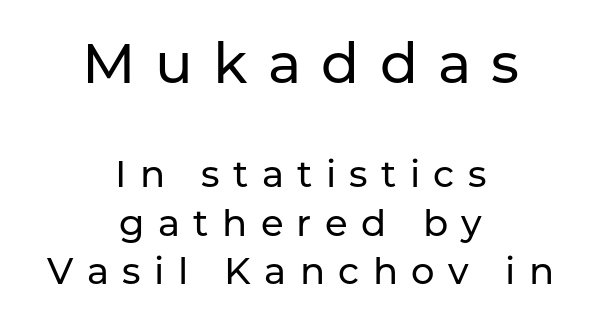
{"serif": "no", "italic": "no", "width": "normal", "stroke_contrast": "low", "x_height": "medium", "monospaced": "no", "underline": "no", "align": "center", "line_spacing": "normal", "line_spacing_ratio": 1.31, "letter_spacing": "wide", "letter_spacing_em": 0.36, "larger_block": "first", "size_ratio": 1.51, "glyph_px": 56}
